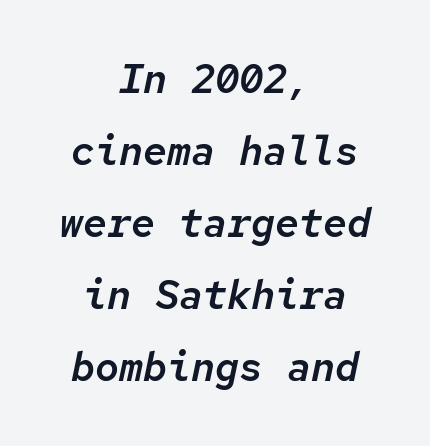
The image shows 40 px text type, italic (leaning right), monospaced; set centered, line spacing 1.8x, normal letter spacing, not underlined; low stroke contrast and a medium x-height.
